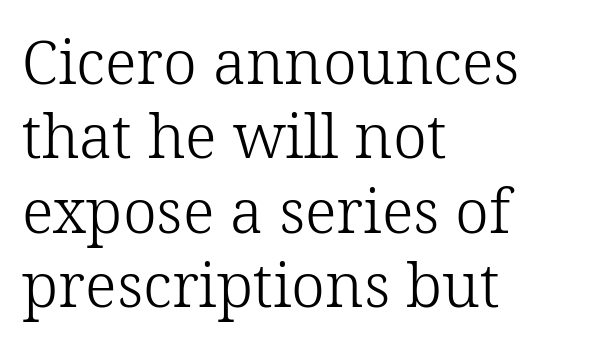
Q: Is the text bold? A: No.
Q: Is the text italic (slanted)? A: No, it is upright.
Q: Is the typeface a serif or a sans-serif typeface? A: Serif.
Q: Is the text underlined? A: No.
Q: How is the paragraph aligned? A: Left-aligned.
Q: Is the spacing between letters normal or unusually wide? A: Normal.
Q: Width (condensed, normal, or wide)? A: Normal.
Q: Stroke contrast? A: Low.
Q: x-height? A: Medium.
Q: Monospaced? A: No.
